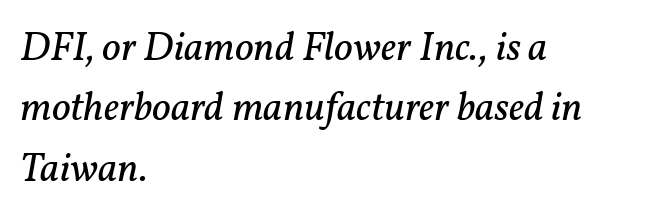
{"serif": "yes", "italic": "yes", "lean": "right", "slant_degrees": 11, "bold": "no", "weight": "regular", "width": "normal", "stroke_contrast": "low", "x_height": "medium", "monospaced": "no", "underline": "no", "align": "left", "line_spacing": "normal", "line_spacing_ratio": 1.47, "letter_spacing": "normal", "letter_spacing_em": 0.0, "glyph_px": 41}
